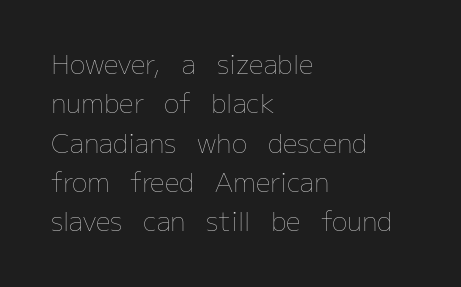
A typesetter would mark this as roman, not italic. Does the leading feel generous? No, just average. The typesetter chose a ragged-right arrangement here. The gaps between neighbouring characters are ordinary and unremarkable. Is this a heavy cut? Hardly; it is regular or lighter. The space directly below the letters is spotless.
